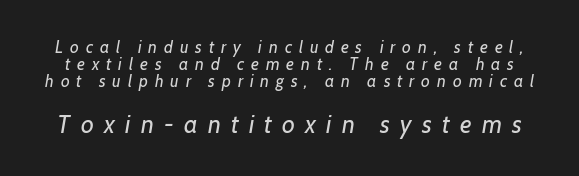
In terms of posture, this sample is oblique. The characters are drawn with everyday or finer stroke widths. Visually, the bottom section dominates because its glyphs are scaled up. Honestly, the rows look squashed on top of each other.
